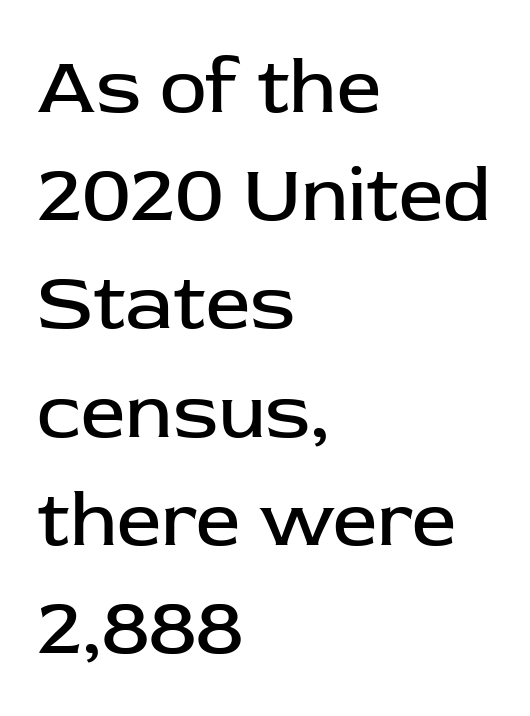
Counters stay open thanks to moderate or lighter strokes. Honestly, the row spacing looks completely unremarkable. The baseline area is clear. You could not count columns in this text — the font is proportionally spaced. Does extra space separate the letters? No, they use regular spacing.
